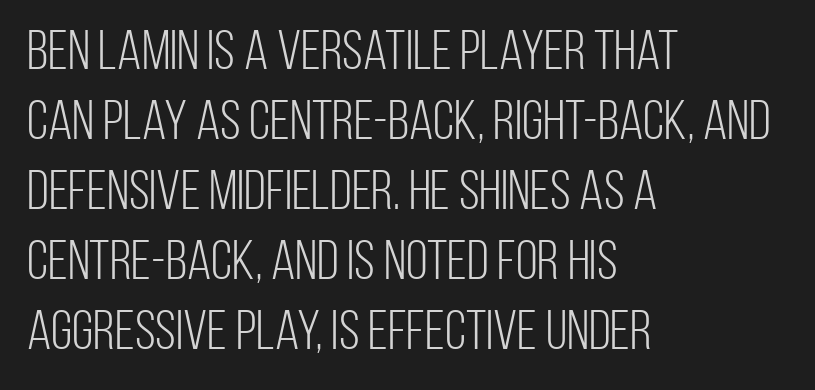
Regarding leading, the lines here are spaced in the standard way. In terms of letterform style, serifs are entirely absent. Italic: no, the glyphs are upright roman. Spacing verdict: proportional, widths tailored to each character.
